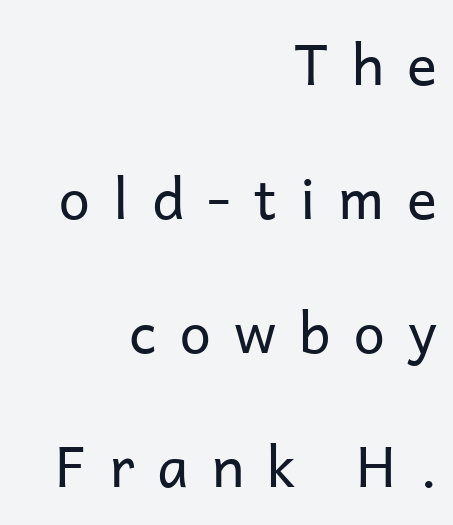
The specimen omits any rule beneath the text block's lines. Notice how the stems are strictly vertical — no italics here. Note the varied advance widths — an 'i' is clearly narrower than an 'm'. Classification — sans serif. Line endings align vertically; line beginnings do not. Is the stroke heavy? The answer is a plain regular-or-lighter.
